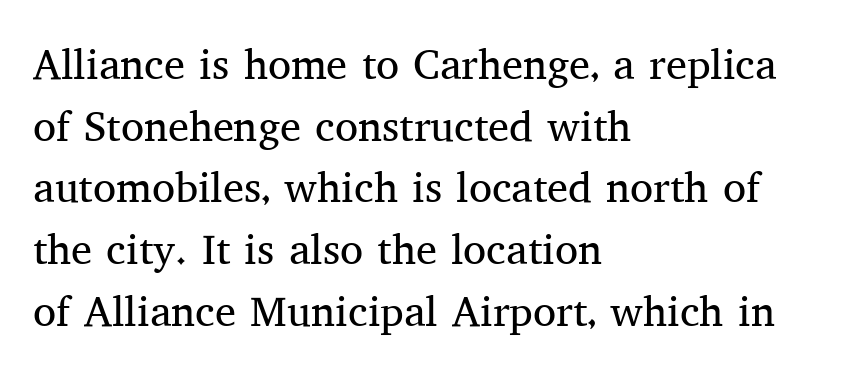
{"serif": "yes", "italic": "no", "bold": "no", "weight": "regular", "width": "normal", "stroke_contrast": "medium", "x_height": "medium", "monospaced": "no", "underline": "no", "align": "left", "line_spacing": "normal", "line_spacing_ratio": 1.47, "letter_spacing": "normal", "letter_spacing_em": 0.0, "glyph_px": 42}
